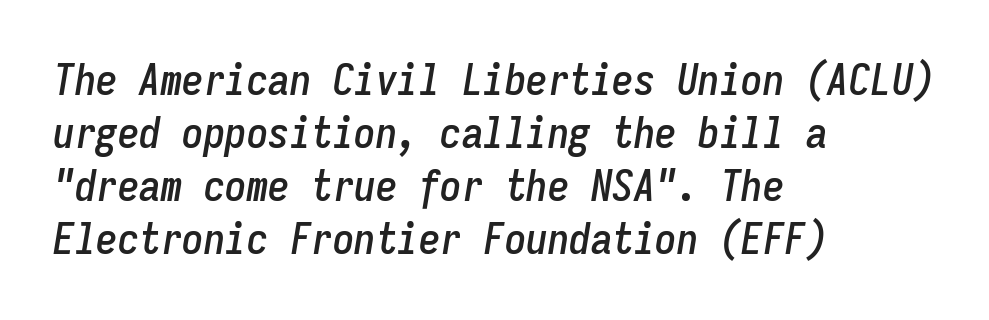
The image shows 43 px condensed type, italic (leaning right), monospaced; set left-aligned, line spacing 1.23x, normal letter spacing, not underlined; low stroke contrast and a medium x-height.
